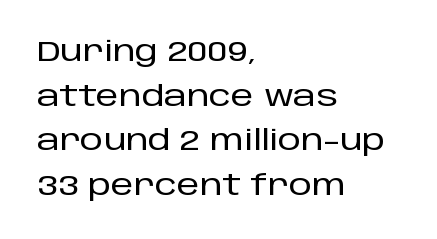
This block has exactly the height ordinary leading produces. Is this a fixed-width face? No — the glyphs have proportional, varying widths. Left-aligned paragraph, ragged on the right. Each row of text sits above clean, open space. The letters carry no serifs — their stems end cleanly without finishing strokes. In terms of letterspacing, this is plain default setting.
